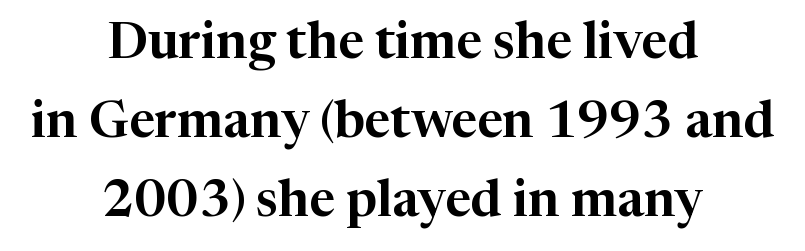
The image shows 51 px serif type, upright; set centered, normal line spacing (1.55x), normal letter spacing, not underlined; high stroke contrast and a medium x-height.
